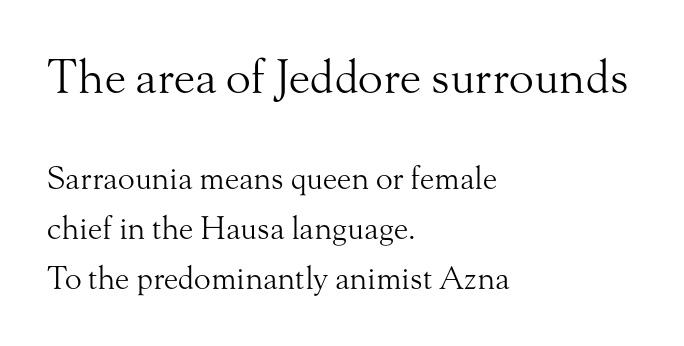
{"serif": "yes", "italic": "no", "bold": "no", "weight": "light", "width": "normal", "stroke_contrast": "medium", "x_height": "small", "monospaced": "no", "underline": "no", "align": "left", "line_spacing": "normal", "line_spacing_ratio": 1.61, "letter_spacing": "normal", "letter_spacing_em": 0.0, "larger_block": "first", "size_ratio": 1.48, "glyph_px": 46}
